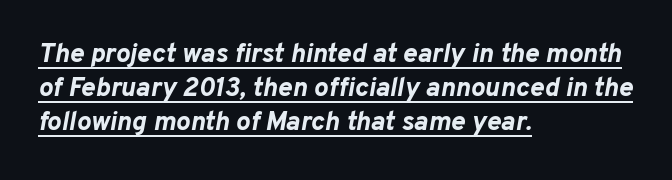
Looks like someone drew a line under every word here. The rag falls on the right side of this text block. Does the lettering tilt? It does — this is italic. Rows of type keep a routine distance in the vertical direction. Short note: letters normally spaced.
